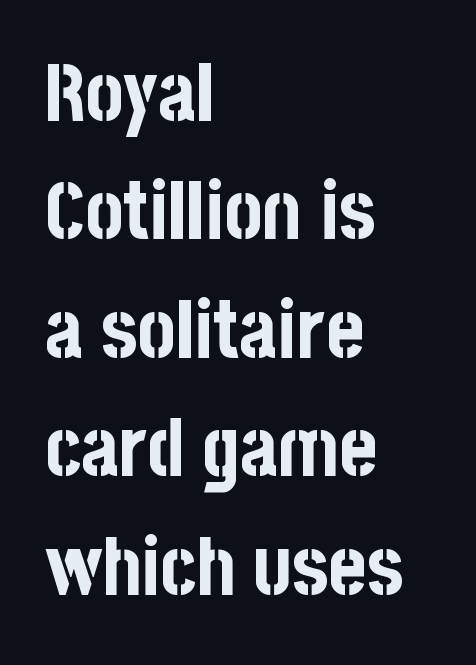
This is the regular roman posture of the typeface. A typesetter would call this zero additional tracking. A typesetter would call this proportional, since set widths differ per character. Does the type have serifs? No, each stem ends abruptly. Check the space under the baseline: it is left empty.
